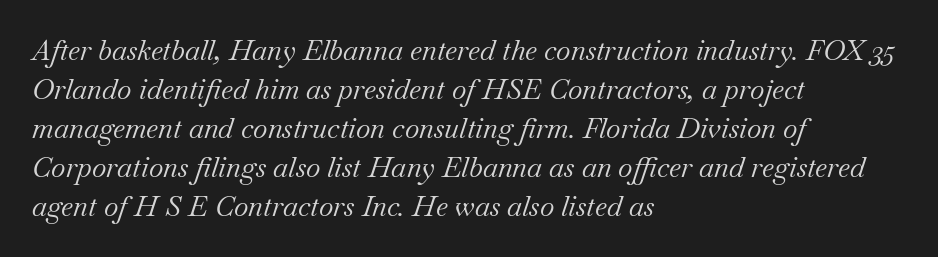
The paragraph shown leans on its left margin. The specimen reads as italic at a glance. What kind of face is this? One with serifs. The letters advance in unequal steps, a hallmark of proportional type. A quiet, ordinary-to-light weight characterises the typeface. Each new line begins a customary step beneath the previous one.
